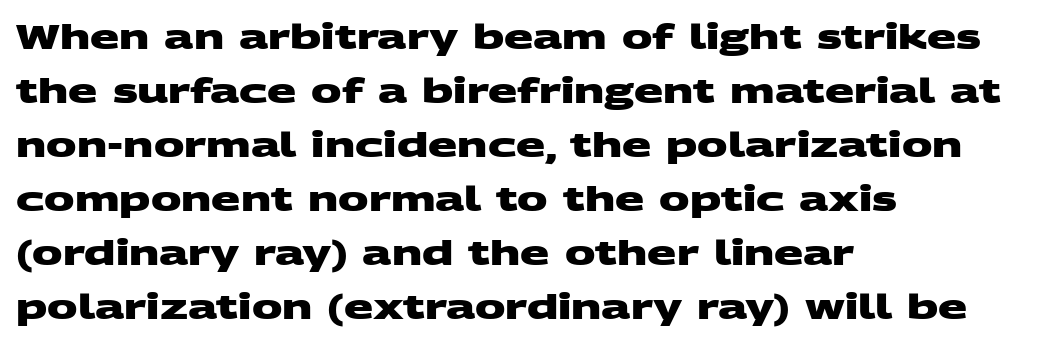
The image shows 34 px heavy, wide sans-serif type; set left-aligned, normal line spacing (1.59x), normal letter spacing, not underlined; medium stroke contrast and a large x-height.
